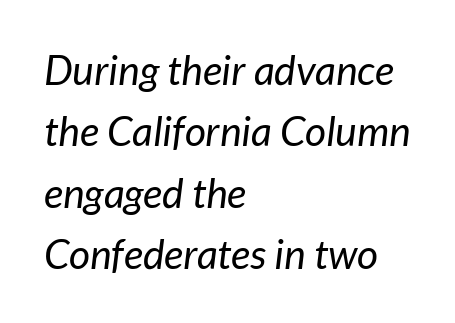
{"italic": "yes", "lean": "right", "slant_degrees": 7, "bold": "no", "weight": "regular", "width": "normal", "stroke_contrast": "low", "x_height": "medium", "monospaced": "no", "underline": "no", "align": "left", "line_spacing": "normal", "line_spacing_ratio": 1.5, "letter_spacing": "normal", "letter_spacing_em": 0.0, "glyph_px": 41}
